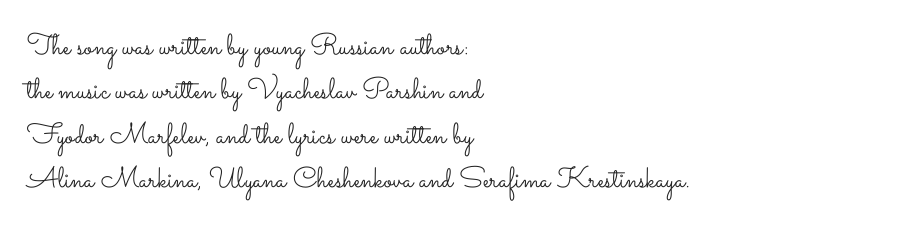
Q: Is the text bold? A: No.
Q: Is the text italic (slanted)? A: Yes.
Q: Is the text underlined? A: No.
Q: How is the paragraph aligned? A: Left-aligned.
Q: Is the spacing between letters normal or unusually wide? A: Normal.
Q: Is the spacing between lines tight, normal or loose? A: Normal.
Q: Width (condensed, normal, or wide)? A: Wide.
Q: Stroke contrast? A: Low.
Q: x-height? A: Small.
Q: Monospaced? A: No.
